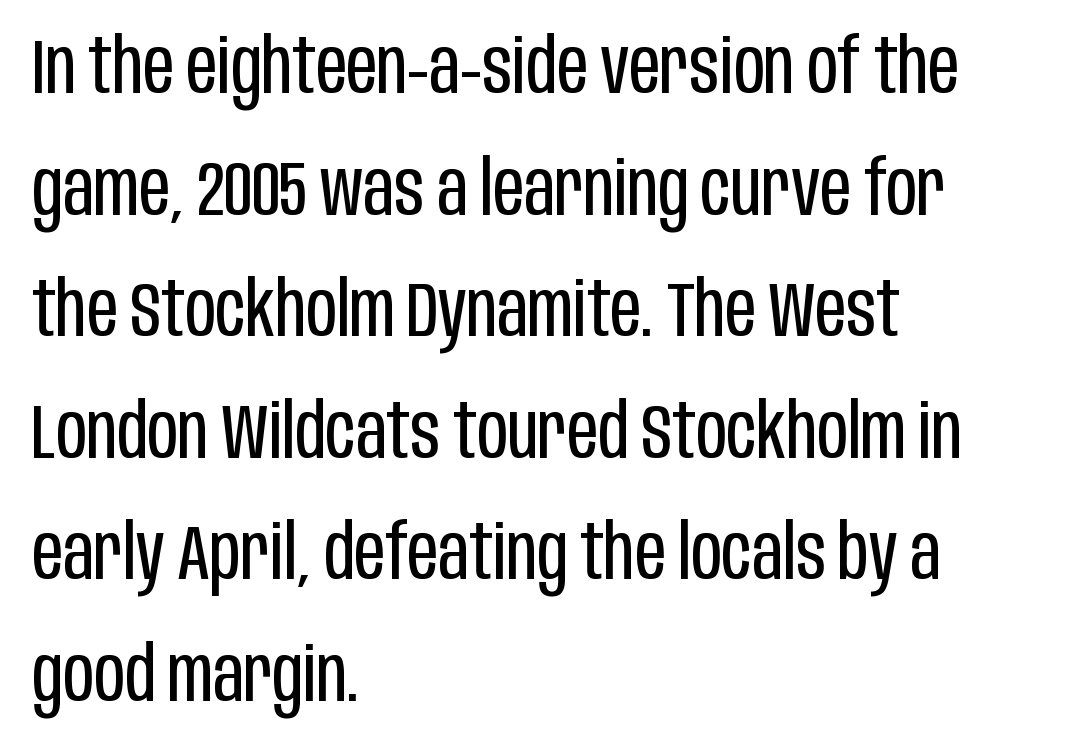
Q: Is the text bold? A: No.
Q: Is the text italic (slanted)? A: No, it is upright.
Q: Is the typeface a serif or a sans-serif typeface? A: Sans-serif.
Q: Is the text underlined? A: No.
Q: How is the paragraph aligned? A: Left-aligned.
Q: Is the spacing between letters normal or unusually wide? A: Normal.
Q: Is the spacing between lines tight, normal or loose? A: Normal.
Q: Width (condensed, normal, or wide)? A: Condensed.
Q: Stroke contrast? A: Low.
Q: x-height? A: Large.
Q: Monospaced? A: No.
